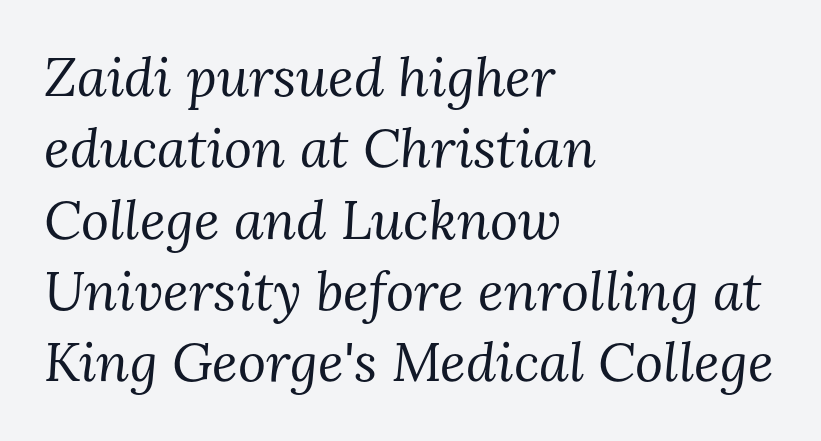
The image shows 54 px regular-weight serif type, italic (leaning right); set left-aligned, normal line spacing (1.32x), normal letter spacing, not underlined; medium stroke contrast and a medium x-height.
